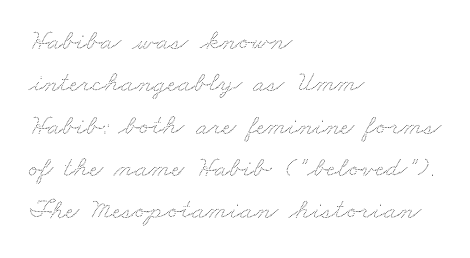
Spacing verdict: proportional, widths tailored to each character. Nobody touched the tracking dial on this one. Descenders are the only things crossing below the line. Summary of vertical rhythm: regular, with standard interline spacing. The passage is arranged the way most books set body copy — flush left.
